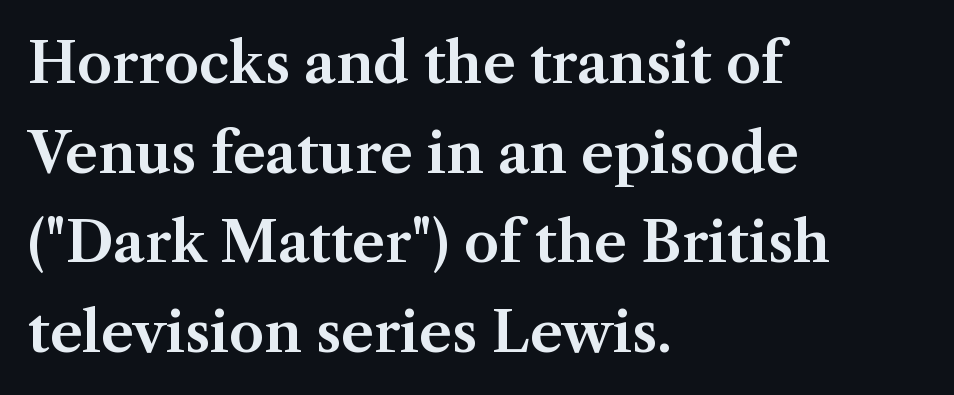
Are there feet on the stems? There are — it's a serif. Does the lettering tilt? It doesn't — this is upright. The letterforms sit shoulder to shoulder at normal distance. Leading: standard.
